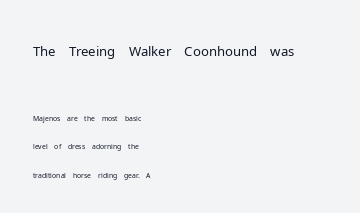
Q: Is the text bold? A: No.
Q: Is the text italic (slanted)? A: No, it is upright.
Q: Is the text underlined? A: No.
Q: How is the paragraph aligned? A: Left-aligned.
Q: Is the spacing between letters normal or unusually wide? A: Normal.
Q: Is the spacing between lines tight, normal or loose? A: Loose.
Q: Which block of text is set in a larger size, the first (top) or the second (bottom)? A: The first (top) one.
